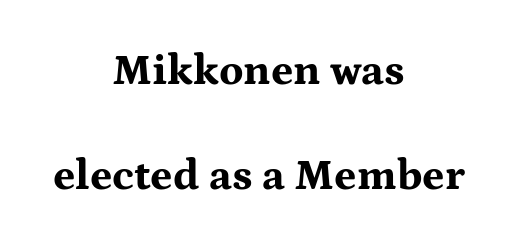
Q: Is the text bold? A: Yes.
Q: Is the text italic (slanted)? A: No, it is upright.
Q: Is the typeface a serif or a sans-serif typeface? A: Serif.
Q: Is the text underlined? A: No.
Q: How is the paragraph aligned? A: Centered.
Q: Is the spacing between letters normal or unusually wide? A: Normal.
Q: Is the spacing between lines tight, normal or loose? A: Loose.
Q: Width (condensed, normal, or wide)? A: Wide.
Q: Stroke contrast? A: Medium.
Q: x-height? A: Medium.
Q: Monospaced? A: No.
